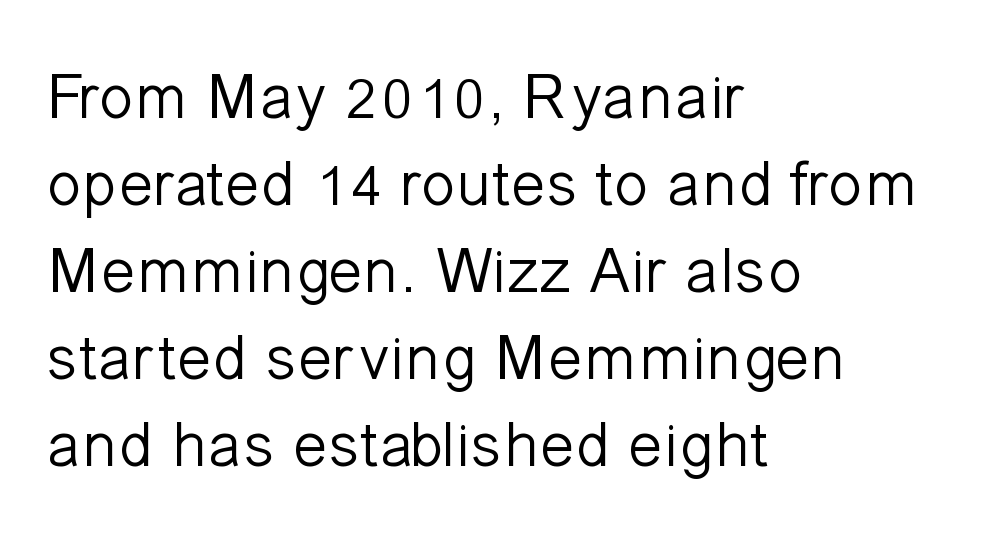
{"serif": "no", "italic": "no", "bold": "no", "weight": "light", "width": "normal", "stroke_contrast": "low", "x_height": "medium", "monospaced": "no", "underline": "no", "align": "left", "line_spacing": "normal", "line_spacing_ratio": 1.34, "letter_spacing": "normal", "letter_spacing_em": 0.0, "glyph_px": 65}
